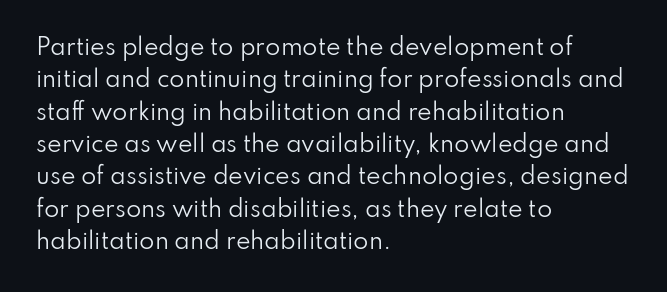
Does extra space separate the letters? No, they use regular spacing. Compared with a typical body face, this is equally light or lighter still. Casual observation: everything's shoved over to the left. This sample keeps an unexceptional amount of space between lines.
